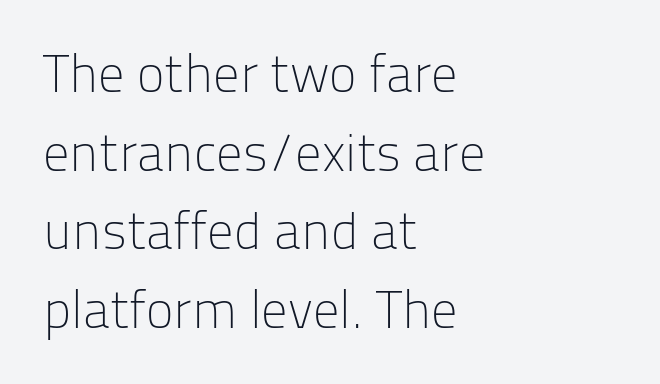
The text block is weighted toward the left margin, trailing off unevenly rightward. Type style note: lacks serifs. Is the letter spacing exaggerated? No — it looks like the ordinary default. It's the straight-up-and-down kind of type. What's the leading like? Ordinary, nothing unusual.
